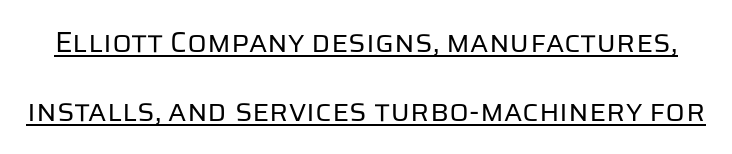
{"serif": "no", "italic": "no", "bold": "no", "weight": "regular", "width": "normal", "stroke_contrast": "low", "x_height": "large", "monospaced": "no", "underline": "yes", "line_spacing": "loose", "line_spacing_ratio": 2.38, "letter_spacing": "normal", "letter_spacing_em": 0.0, "glyph_px": 29}
